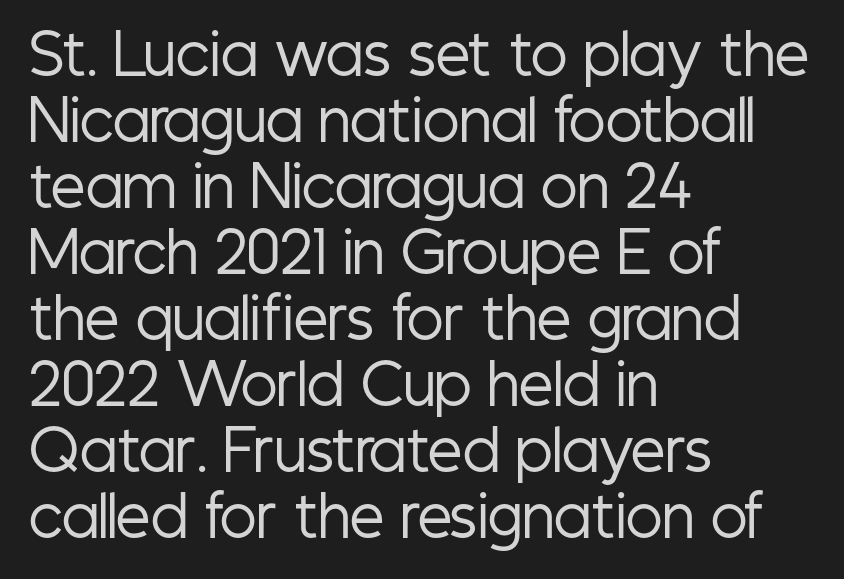
The paragraph has a hard left edge and a soft right edge. How are the letters spaced? Ordinarily, with no added tracking. Heft: none added — not bold. No italicization has been applied; the sample stays upright. What kind of face is this? One without serifs — a sans. The passage shown is typed in a proportional face where columns would drift.
